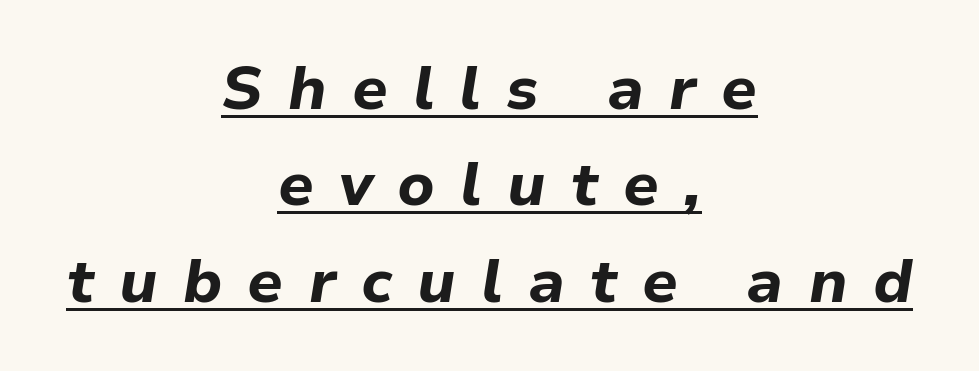
A typesetter would mark this as italic. Caption: expanded tracking, letters set apart. Plenty of ink on the page — the face is bold. The block of text has a typical density, with ordinary space between rows. Every word sits above its own underline.
